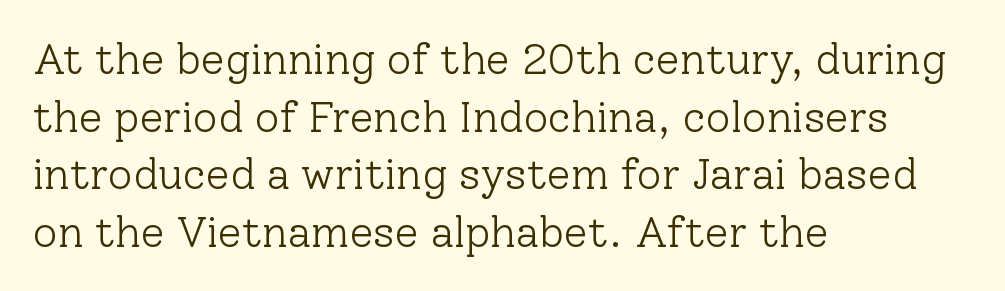
The image shows 43 px light serif type, upright; set left-aligned, normal line spacing (1.34x), normal letter spacing, not underlined; low stroke contrast and a medium x-height.
